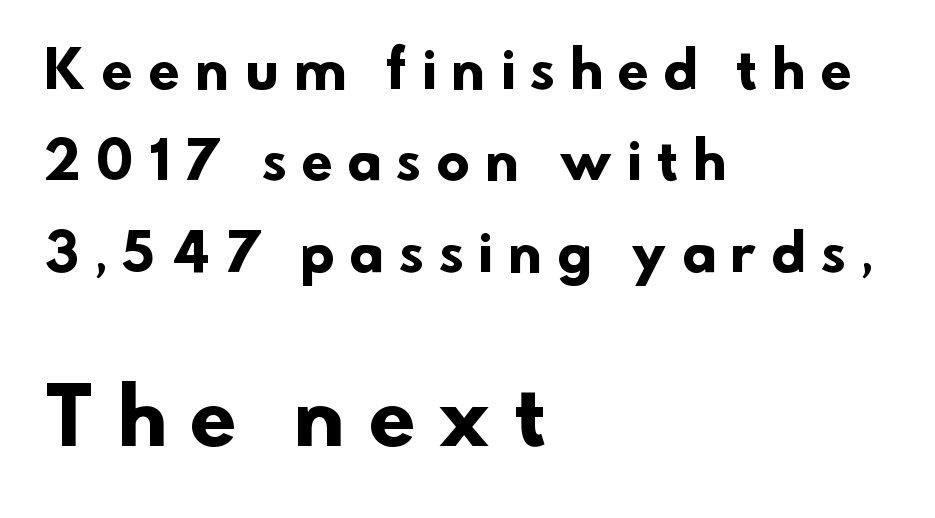
Q: Is the text bold? A: Yes.
Q: Is the typeface a serif or a sans-serif typeface? A: Sans-serif.
Q: Is the text underlined? A: No.
Q: How is the paragraph aligned? A: Left-aligned.
Q: Is the spacing between letters normal or unusually wide? A: Unusually wide.
Q: Which block of text is set in a larger size, the first (top) or the second (bottom)? A: The second (bottom) one.
Q: Width (condensed, normal, or wide)? A: Normal.
Q: Stroke contrast? A: Low.
Q: x-height? A: Small.
Q: Monospaced? A: No.
